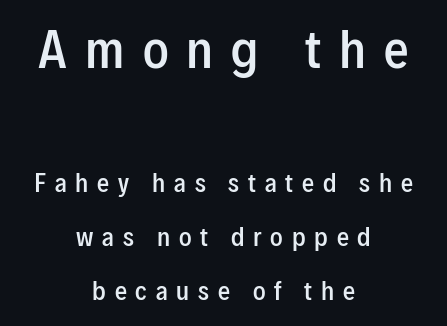
Q: Is the text bold? A: Semi-bold.
Q: Is the text italic (slanted)? A: No, it is upright.
Q: Is the typeface a serif or a sans-serif typeface? A: Sans-serif.
Q: Is the text underlined? A: No.
Q: How is the paragraph aligned? A: Centered.
Q: Is the spacing between letters normal or unusually wide? A: Unusually wide.
Q: Is the spacing between lines tight, normal or loose? A: Loose.
Q: Which block of text is set in a larger size, the first (top) or the second (bottom)? A: The first (top) one.
Q: Width (condensed, normal, or wide)? A: Condensed.
Q: Stroke contrast? A: Low.
Q: x-height? A: Medium.
Q: Monospaced? A: No.
